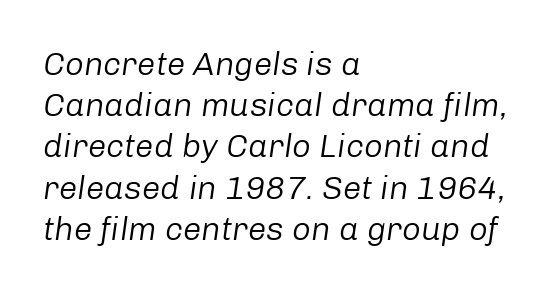
{"italic": "yes", "lean": "right", "slant_degrees": 8, "bold": "no", "weight": "regular", "width": "normal", "stroke_contrast": "low", "x_height": "medium", "monospaced": "no", "underline": "no", "align": "left", "line_spacing": "normal", "line_spacing_ratio": 1.25, "letter_spacing": "normal", "letter_spacing_em": 0.0, "glyph_px": 33}
